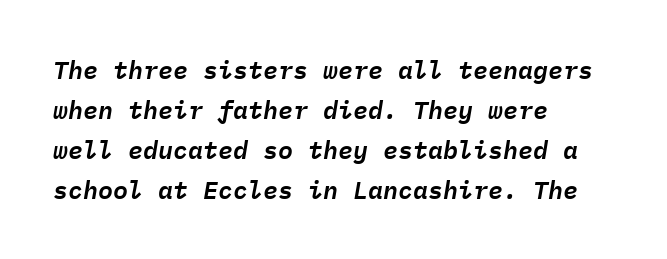
{"italic": "yes", "lean": "right", "slant_degrees": 9, "underline": "no", "align": "left", "line_spacing": "normal", "line_spacing_ratio": 1.6, "letter_spacing": "normal", "letter_spacing_em": 0.0, "glyph_px": 25}
